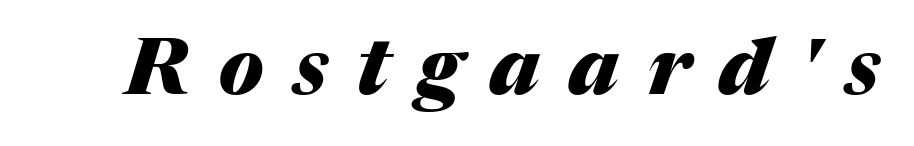
{"italic": "yes", "lean": "right", "slant_degrees": 17, "bold": "yes", "weight": "heavy", "width": "normal", "stroke_contrast": "medium", "x_height": "medium", "monospaced": "no", "underline": "no", "letter_spacing": "wide", "letter_spacing_em": 0.38, "glyph_px": 77}
